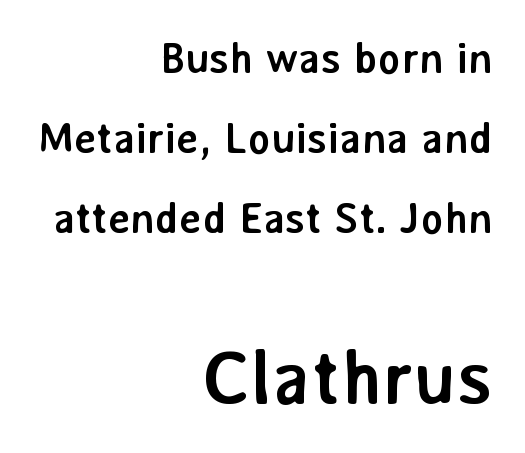
{"serif": "no", "italic": "no", "bold": "yes", "weight": "semibold", "width": "normal", "stroke_contrast": "low", "x_height": "medium", "monospaced": "no", "underline": "no", "align": "right", "line_spacing_ratio": 1.86, "letter_spacing": "normal", "letter_spacing_em": 0.0, "larger_block": "second", "size_ratio": 1.77, "glyph_px": 76}
